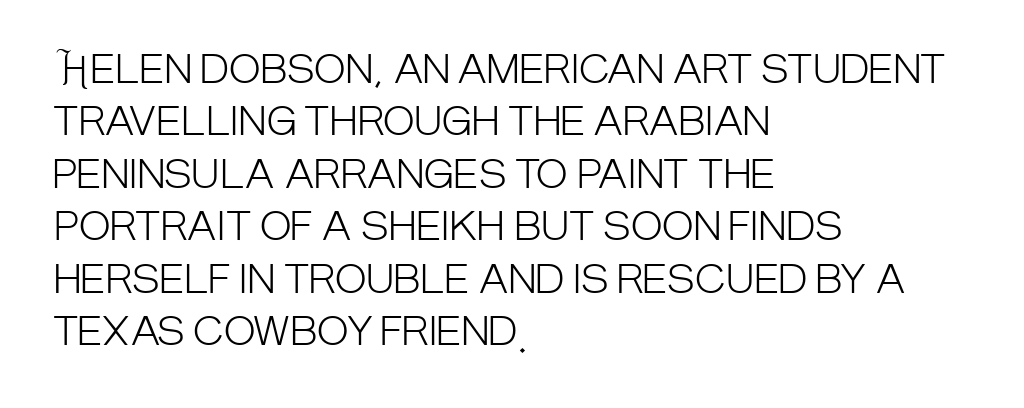
Q: Is the text bold? A: No.
Q: Is the text italic (slanted)? A: No, it is upright.
Q: Is the typeface a serif or a sans-serif typeface? A: Sans-serif.
Q: Is the text underlined? A: No.
Q: How is the paragraph aligned? A: Left-aligned.
Q: Is the spacing between letters normal or unusually wide? A: Normal.
Q: Is the spacing between lines tight, normal or loose? A: Normal.
Q: Width (condensed, normal, or wide)? A: Condensed.
Q: Stroke contrast? A: Low.
Q: x-height? A: Large.
Q: Monospaced? A: No.
